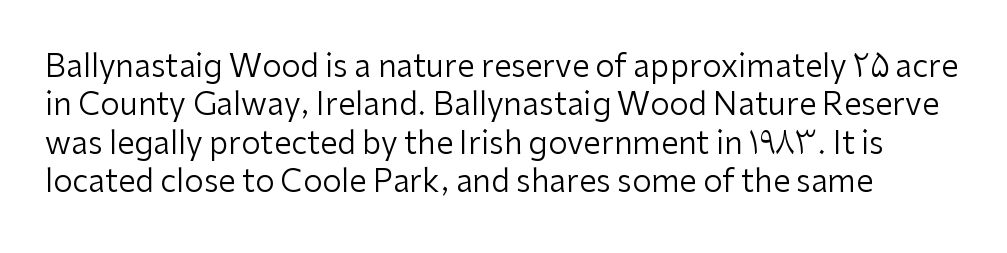
Tall strokes in this sample are plumb rather than angled. Stem width sits at or under what a default text font uses. The gaps between neighbouring characters are ordinary and unremarkable. The gap between lines stays unmarked. Here the designer chose a conventional face with non-uniform glyph widths.
